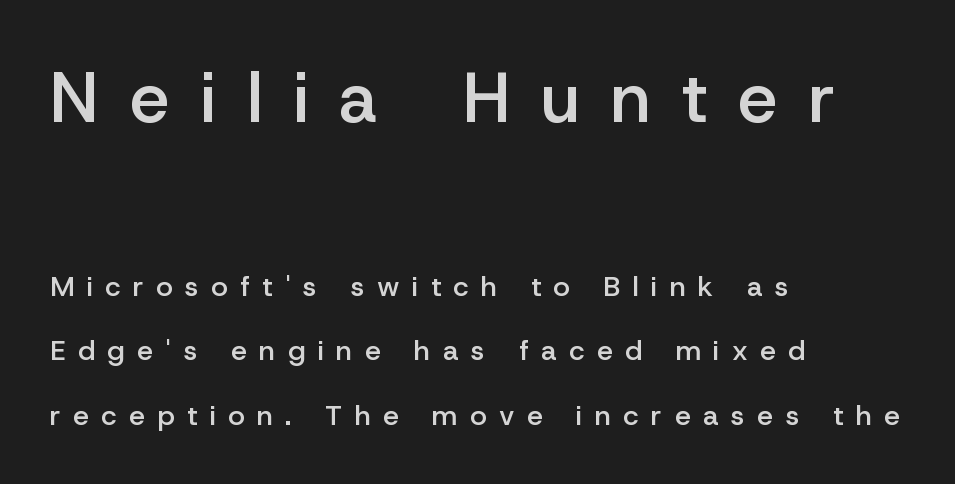
Q: Is the text bold? A: Semi-bold.
Q: Is the text italic (slanted)? A: No, it is upright.
Q: Is the typeface a serif or a sans-serif typeface? A: Sans-serif.
Q: Is the text underlined? A: No.
Q: How is the paragraph aligned? A: Left-aligned.
Q: Is the spacing between letters normal or unusually wide? A: Unusually wide.
Q: Is the spacing between lines tight, normal or loose? A: Loose.
Q: Which block of text is set in a larger size, the first (top) or the second (bottom)? A: The first (top) one.
Q: Width (condensed, normal, or wide)? A: Normal.
Q: Stroke contrast? A: Low.
Q: x-height? A: Medium.
Q: Monospaced? A: No.
